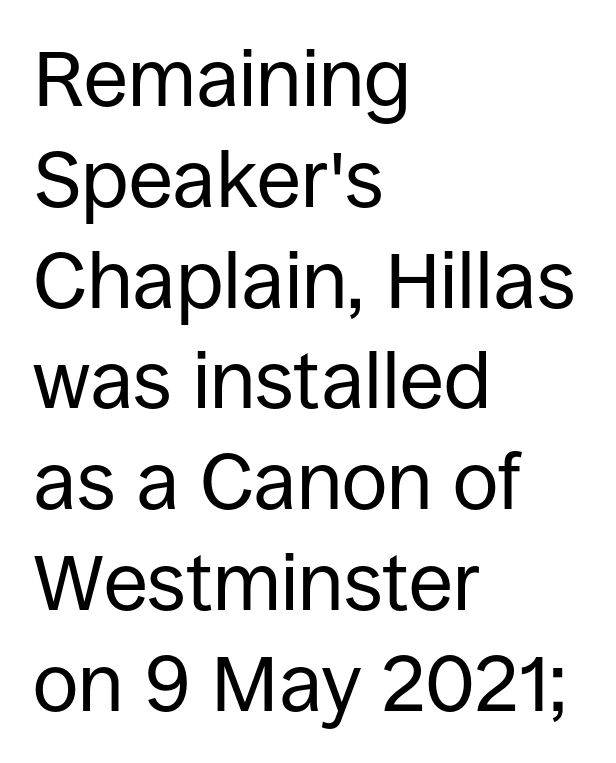
Q: Is the text bold? A: No.
Q: Is the text italic (slanted)? A: No, it is upright.
Q: Is the typeface a serif or a sans-serif typeface? A: Sans-serif.
Q: Is the text underlined? A: No.
Q: How is the paragraph aligned? A: Left-aligned.
Q: Is the spacing between letters normal or unusually wide? A: Normal.
Q: Is the spacing between lines tight, normal or loose? A: Normal.
Q: Width (condensed, normal, or wide)? A: Normal.
Q: Stroke contrast? A: Low.
Q: x-height? A: Large.
Q: Monospaced? A: No.
